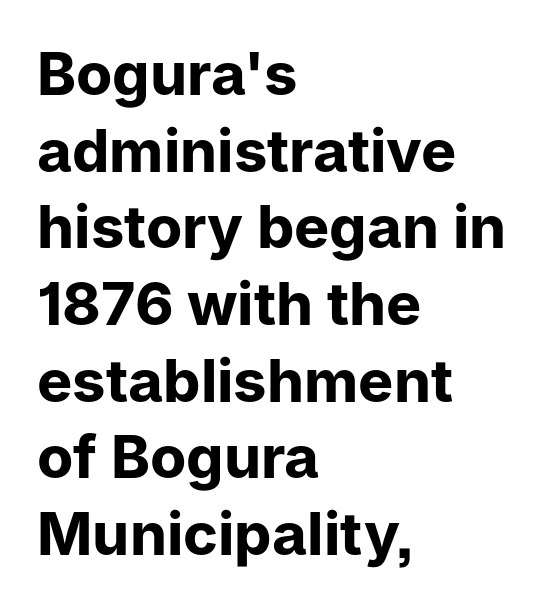
Q: Is the text bold? A: Yes.
Q: Is the text italic (slanted)? A: No, it is upright.
Q: Is the typeface a serif or a sans-serif typeface? A: Sans-serif.
Q: Is the text underlined? A: No.
Q: How is the paragraph aligned? A: Left-aligned.
Q: Is the spacing between letters normal or unusually wide? A: Normal.
Q: Is the spacing between lines tight, normal or loose? A: Normal.
Q: Width (condensed, normal, or wide)? A: Normal.
Q: Stroke contrast? A: Low.
Q: x-height? A: Medium.
Q: Monospaced? A: No.
